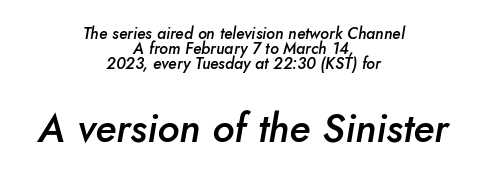
Q: Is the text bold? A: Semi-bold.
Q: Is the text italic (slanted)? A: Yes, it leans right by about 10 degrees.
Q: Is the text underlined? A: No.
Q: How is the paragraph aligned? A: Centered.
Q: Is the spacing between letters normal or unusually wide? A: Normal.
Q: Is the spacing between lines tight, normal or loose? A: Tight.
Q: Which block of text is set in a larger size, the first (top) or the second (bottom)? A: The second (bottom) one.
Q: Width (condensed, normal, or wide)? A: Normal.
Q: Stroke contrast? A: Low.
Q: x-height? A: Small.
Q: Monospaced? A: No.
